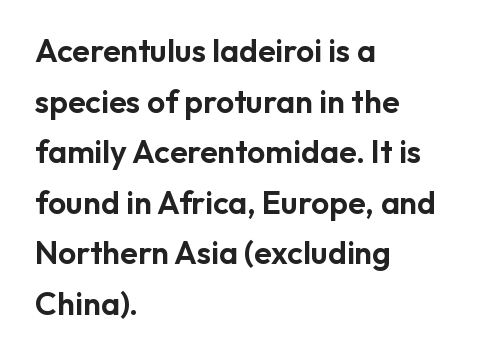
Q: Is the text italic (slanted)? A: No, it is upright.
Q: Is the typeface a serif or a sans-serif typeface? A: Sans-serif.
Q: Is the text underlined? A: No.
Q: How is the paragraph aligned? A: Left-aligned.
Q: Is the spacing between letters normal or unusually wide? A: Normal.
Q: Is the spacing between lines tight, normal or loose? A: Normal.
Q: Width (condensed, normal, or wide)? A: Normal.
Q: Stroke contrast? A: Low.
Q: x-height? A: Medium.
Q: Monospaced? A: No.
